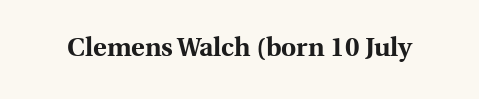
{"italic": "no", "bold": "yes", "underline": "no", "letter_spacing": "normal", "letter_spacing_em": 0.0, "glyph_px": 26}
